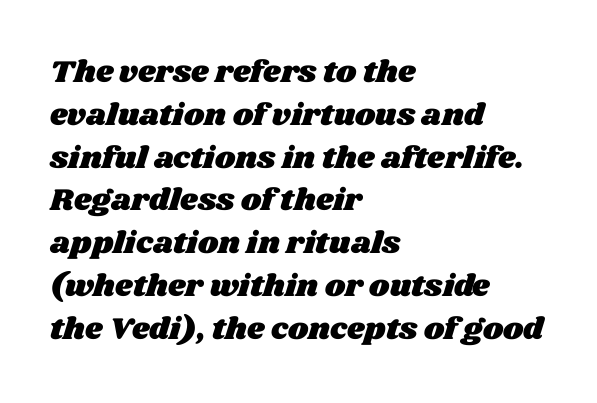
Observe the ordinary spacing: letters are neighbours, not strangers. This block has exactly the height ordinary leading produces. Casual observation: everything's shoved over to the left. This rendering features lettering with no underline. Here the designer chose a conventional face with non-uniform glyph widths.
